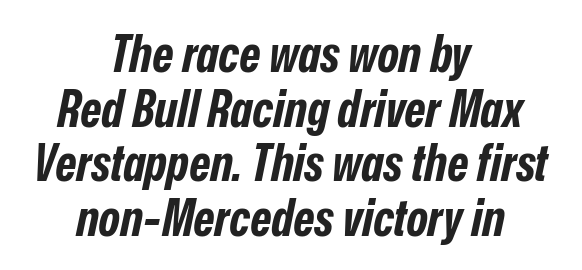
Q: Is the text bold? A: Yes.
Q: Is the text italic (slanted)? A: Yes, it leans right by about 12 degrees.
Q: Is the text underlined? A: No.
Q: How is the paragraph aligned? A: Centered.
Q: Is the spacing between letters normal or unusually wide? A: Normal.
Q: Is the spacing between lines tight, normal or loose? A: Tight.
Q: Width (condensed, normal, or wide)? A: Condensed.
Q: Stroke contrast? A: Low.
Q: x-height? A: Medium.
Q: Monospaced? A: No.
